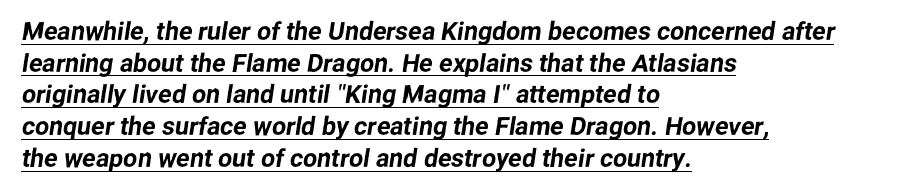
All the whitespace from short lines collects on the right. Students, observe: this is what conventionally led text looks like. A typographer would call this underscored text. The gaps between neighbouring characters are ordinary and unremarkable.
